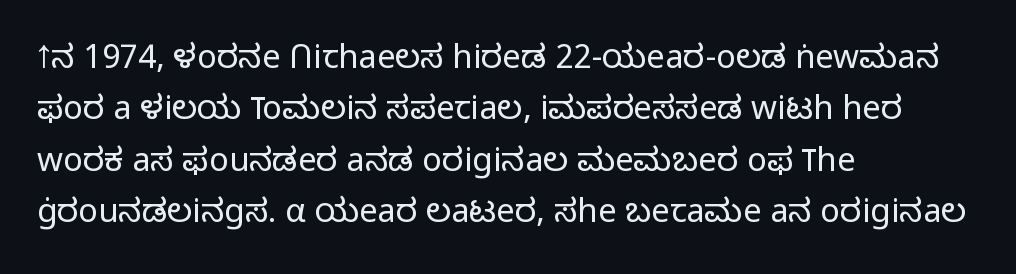
The image shows 33 px light sans-serif type, upright; set left-aligned, normal line spacing (1.56x), normal letter spacing, not underlined; low stroke contrast and a medium x-height.
